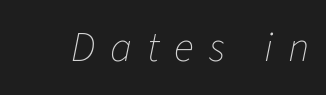
Q: Is the text bold? A: No.
Q: Is the text italic (slanted)? A: Yes, it leans right by about 11 degrees.
Q: Is the text underlined? A: No.
Q: Is the spacing between letters normal or unusually wide? A: Unusually wide.
Q: Width (condensed, normal, or wide)? A: Normal.
Q: Stroke contrast? A: Low.
Q: x-height? A: Medium.
Q: Monospaced? A: No.
